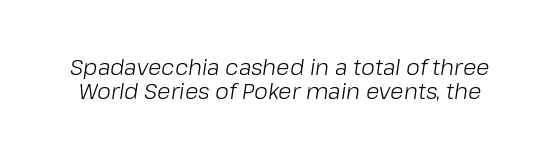
The image shows 22 px text type, italic (leaning right); set tight line spacing (1.08x), normal letter spacing, not underlined.
